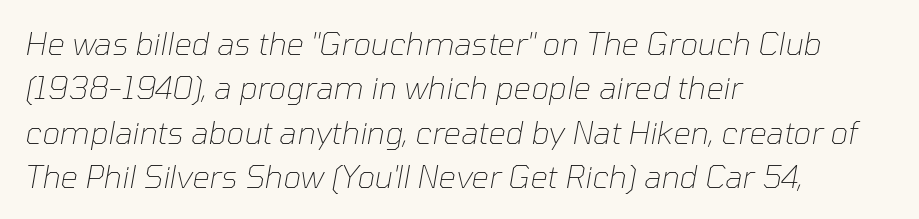
{"italic": "yes", "lean": "right", "slant_degrees": 10, "bold": "no", "weight": "thin", "width": "normal", "stroke_contrast": "low", "x_height": "medium", "monospaced": "no", "underline": "no", "align": "left", "line_spacing": "normal", "line_spacing_ratio": 1.43, "letter_spacing": "normal", "letter_spacing_em": 0.0, "glyph_px": 31}
